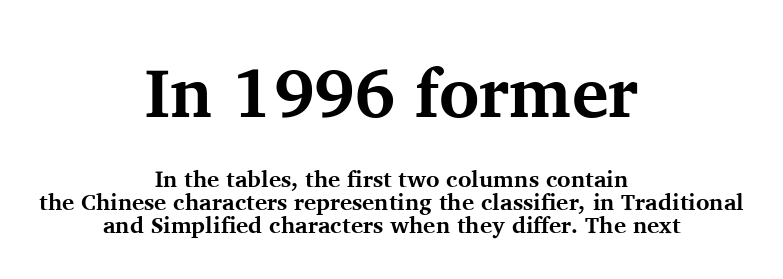
Q: Is the text bold? A: Yes.
Q: Is the text italic (slanted)? A: No, it is upright.
Q: Is the typeface a serif or a sans-serif typeface? A: Serif.
Q: Is the text underlined? A: No.
Q: How is the paragraph aligned? A: Centered.
Q: Is the spacing between letters normal or unusually wide? A: Normal.
Q: Is the spacing between lines tight, normal or loose? A: Tight.
Q: Which block of text is set in a larger size, the first (top) or the second (bottom)? A: The first (top) one.
Q: Width (condensed, normal, or wide)? A: Normal.
Q: Stroke contrast? A: Medium.
Q: x-height? A: Medium.
Q: Monospaced? A: No.
